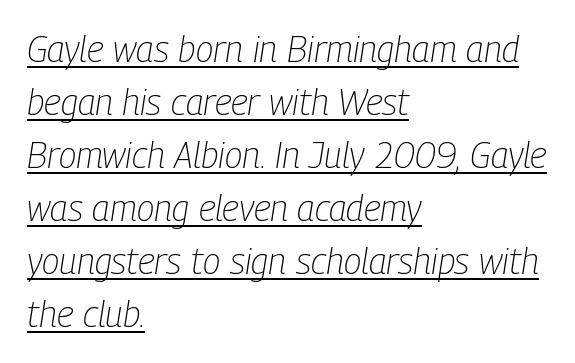
Q: Is the text bold? A: No.
Q: Is the text italic (slanted)? A: Yes, it leans right by about 9 degrees.
Q: Is the text underlined? A: Yes.
Q: How is the paragraph aligned? A: Left-aligned.
Q: Is the spacing between letters normal or unusually wide? A: Normal.
Q: Is the spacing between lines tight, normal or loose? A: Normal.
Q: Width (condensed, normal, or wide)? A: Condensed.
Q: Stroke contrast? A: Low.
Q: x-height? A: Medium.
Q: Monospaced? A: No.
